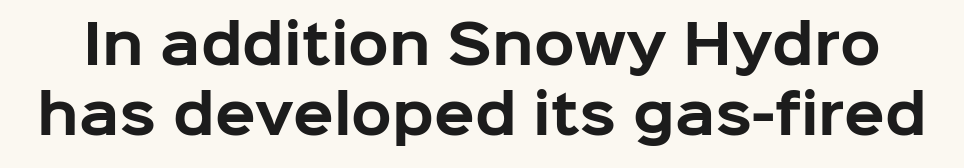
The image shows 53 px bold sans-serif type, upright; set normal line spacing (1.32x), normal letter spacing, not underlined; low stroke contrast and a medium x-height.
